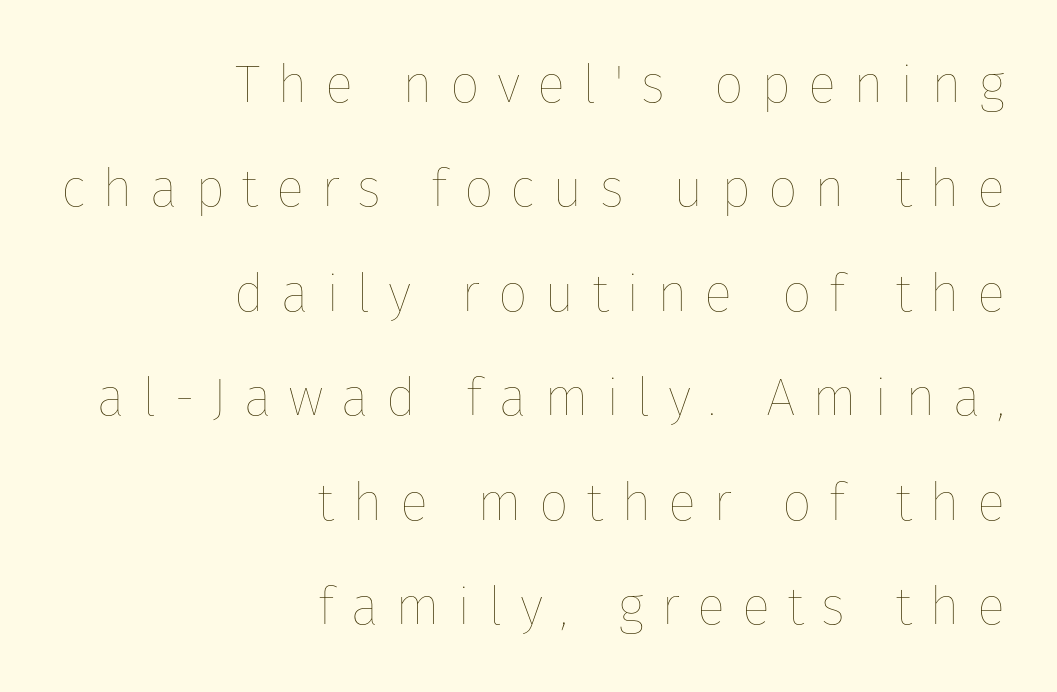
The image shows 53 px thin type, upright; set right-aligned, loose line spacing (1.97x), unusually wide letter spacing (+0.32 em), not underlined; low stroke contrast and a medium x-height.
